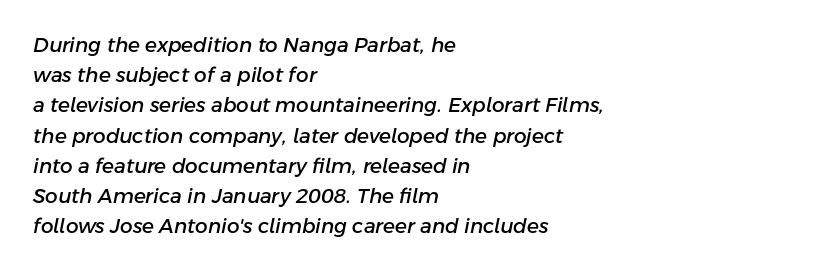
The image shows 20 px text type, italic (leaning right); set left-aligned, normal line spacing (1.51x), normal letter spacing, not underlined.
